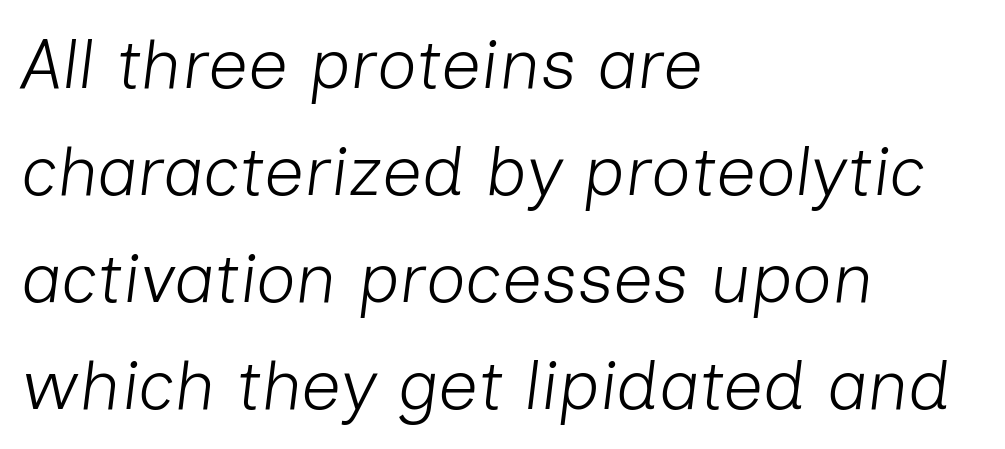
The image shows 70 px light type, italic (leaning right); set left-aligned, normal line spacing (1.53x), normal letter spacing, not underlined; low stroke contrast and a medium x-height.
